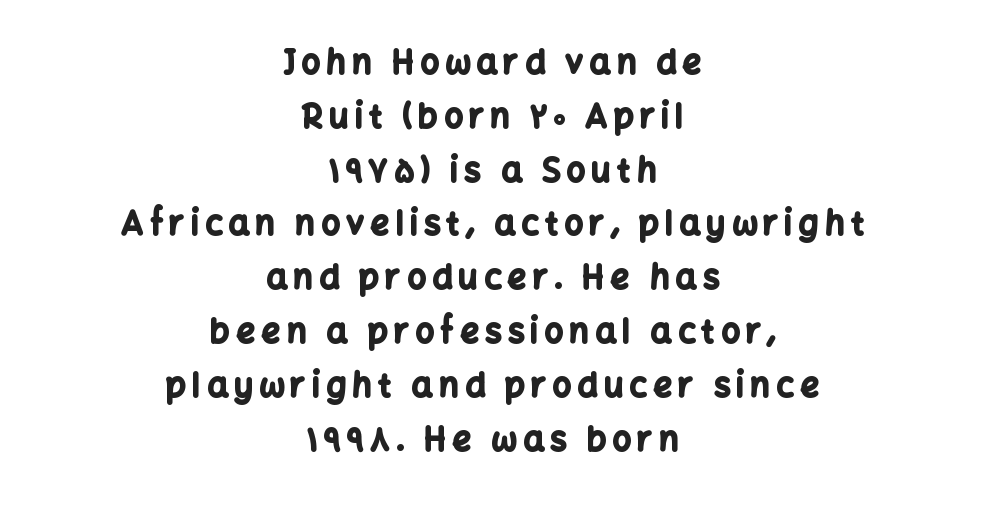
The image shows 33 px bold sans-serif type, upright; set centered, normal line spacing (1.63x), not underlined; low stroke contrast and a medium x-height.
